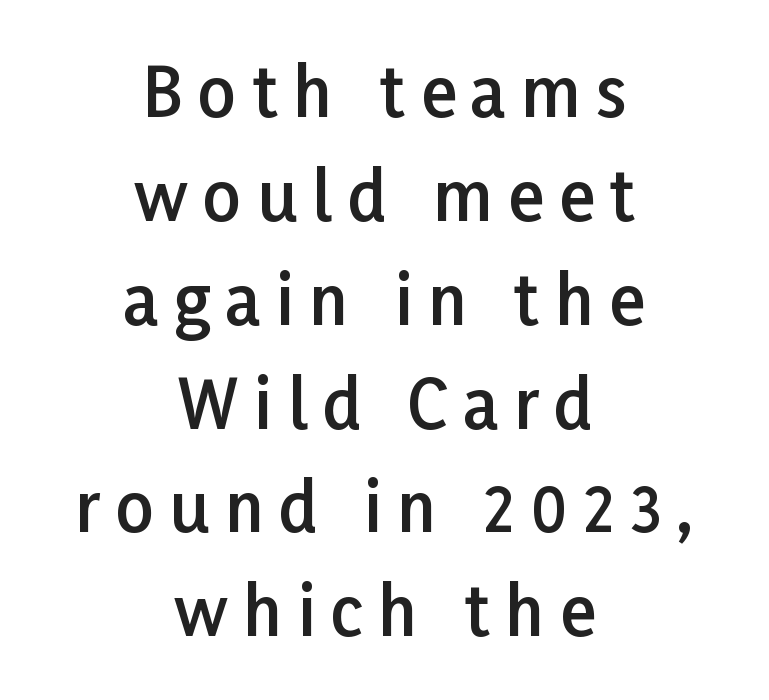
{"serif": "no", "italic": "no", "bold": "semi", "weight": "semibold", "width": "normal", "stroke_contrast": "low", "x_height": "medium", "monospaced": "no", "underline": "no", "align": "center", "line_spacing": "normal", "line_spacing_ratio": 1.55, "letter_spacing": "wide", "letter_spacing_em": 0.23, "glyph_px": 67}
